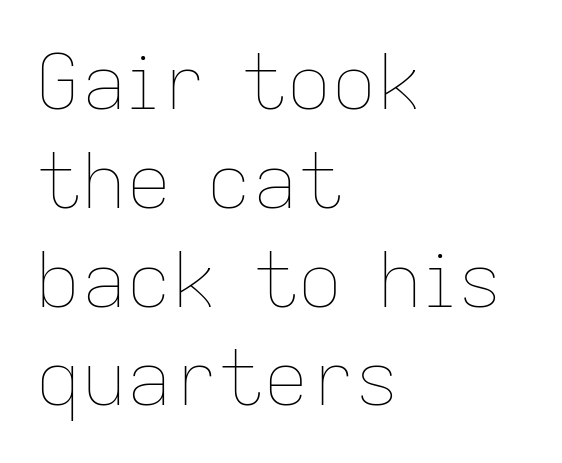
Each word holds together tightly as a unit, with standard inter-letter gaps. Honestly, there is no underline to notice here at all. These lines were composed using upright roman letters. Baseline-to-baseline distance is the conventional proportion of letter height.
